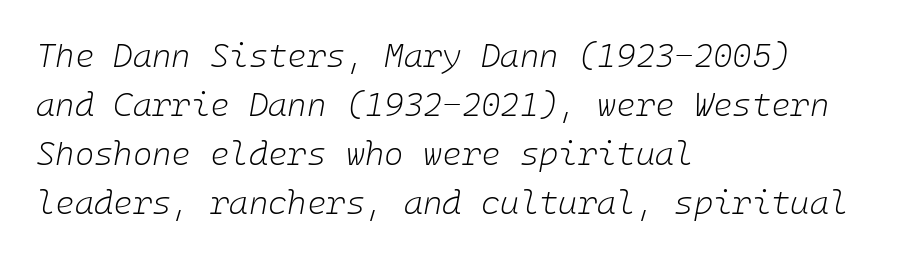
The image shows 33 px light type, italic (leaning right); set left-aligned, normal line spacing (1.48x), normal letter spacing, not underlined; low stroke contrast and a medium x-height.
